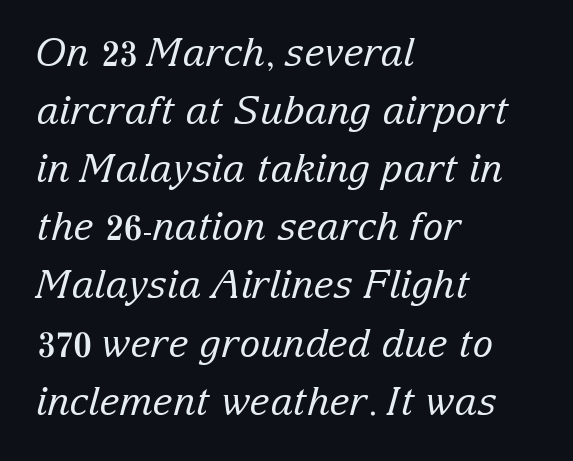
The image shows 39 px regular-weight serif type, italic (leaning right); set left-aligned, normal line spacing (1.49x), normal letter spacing, not underlined; low stroke contrast and a medium x-height.
